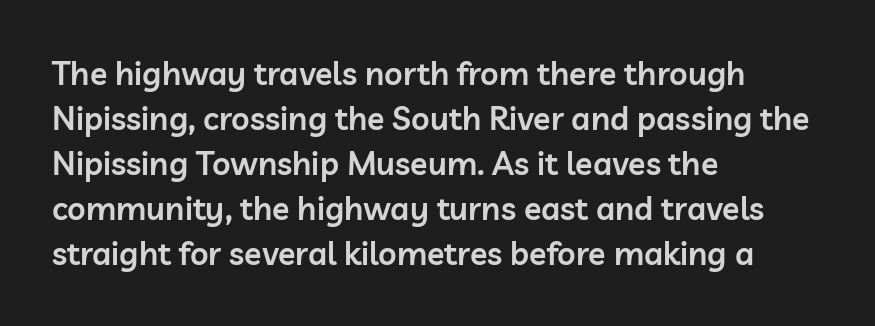
Q: Is the text bold? A: Semi-bold.
Q: Is the text italic (slanted)? A: No, it is upright.
Q: Is the typeface a serif or a sans-serif typeface? A: Sans-serif.
Q: Is the text underlined? A: No.
Q: How is the paragraph aligned? A: Left-aligned.
Q: Is the spacing between letters normal or unusually wide? A: Normal.
Q: Is the spacing between lines tight, normal or loose? A: Normal.
Q: Width (condensed, normal, or wide)? A: Normal.
Q: Stroke contrast? A: Low.
Q: x-height? A: Medium.
Q: Monospaced? A: No.
